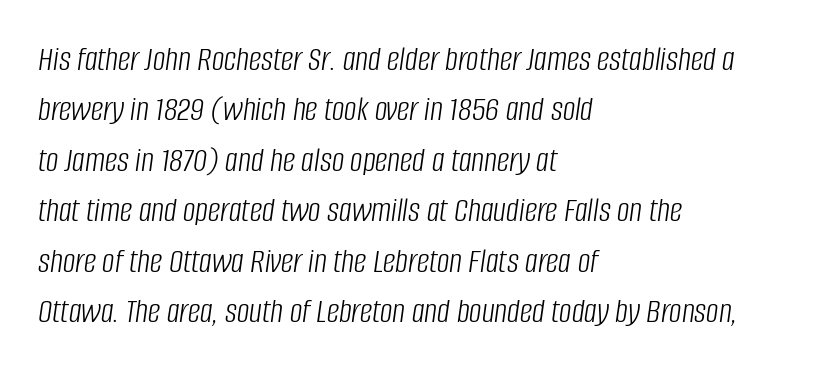
Regular leading. Character widths vary here, with narrow letters taking less room than wide ones. Does extra space separate the letters? No, they use regular spacing. The specimen omits any rule beneath the text block's lines.
